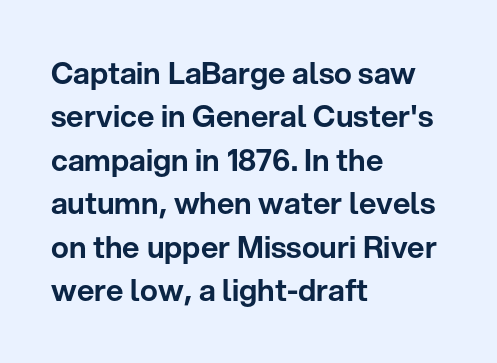
The image shows 30 px sans-serif type, upright; set left-aligned, normal line spacing (1.45x), normal letter spacing, not underlined; low stroke contrast and a medium x-height.
